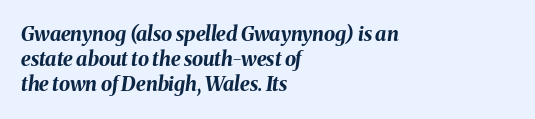
Q: Is the text bold? A: Yes.
Q: Is the text italic (slanted)? A: Yes, it leans right by about 8 degrees.
Q: Is the text underlined? A: No.
Q: How is the paragraph aligned? A: Left-aligned.
Q: Is the spacing between letters normal or unusually wide? A: Normal.
Q: Is the spacing between lines tight, normal or loose? A: Normal.
